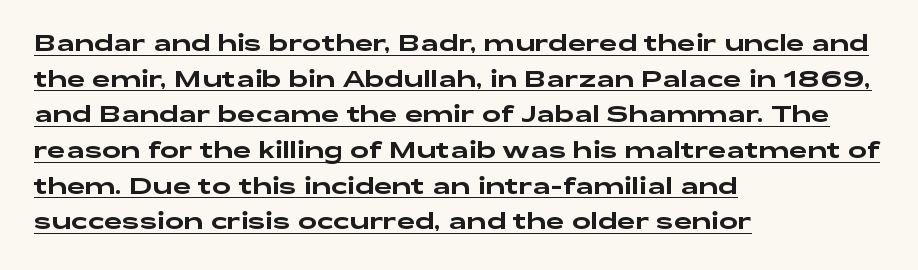
The image shows 23 px text type, upright; set left-aligned, normal line spacing (1.55x), normal letter spacing, underlined.
